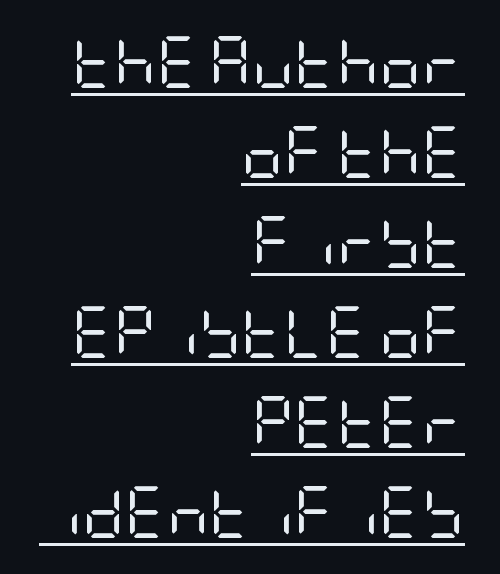
{"serif": "no", "italic": "no", "bold": "no", "weight": "regular", "width": "condensed", "stroke_contrast": "low", "x_height": "large", "underline": "yes", "align": "right", "line_spacing_ratio": 1.73, "letter_spacing": "normal", "letter_spacing_em": 0.0, "glyph_px": 52}
